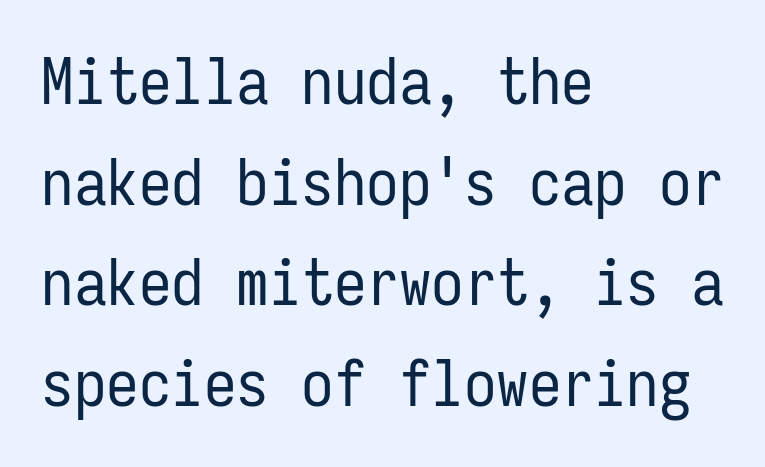
Q: Is the text bold? A: No.
Q: Is the text italic (slanted)? A: No, it is upright.
Q: Is the typeface a serif or a sans-serif typeface? A: Sans-serif.
Q: Is the text underlined? A: No.
Q: How is the paragraph aligned? A: Left-aligned.
Q: Is the spacing between letters normal or unusually wide? A: Normal.
Q: Is the spacing between lines tight, normal or loose? A: Normal.
Q: Width (condensed, normal, or wide)? A: Condensed.
Q: Stroke contrast? A: Low.
Q: x-height? A: Medium.
Q: Monospaced? A: Yes.
